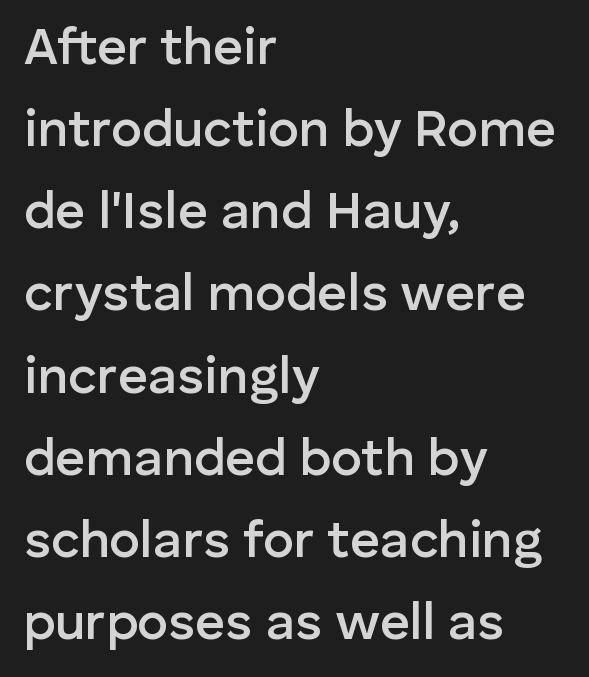
Q: Is the text bold? A: Semi-bold.
Q: Is the text italic (slanted)? A: No, it is upright.
Q: Is the typeface a serif or a sans-serif typeface? A: Sans-serif.
Q: Is the text underlined? A: No.
Q: How is the paragraph aligned? A: Left-aligned.
Q: Is the spacing between letters normal or unusually wide? A: Normal.
Q: Is the spacing between lines tight, normal or loose? A: Normal.
Q: Width (condensed, normal, or wide)? A: Normal.
Q: Stroke contrast? A: Low.
Q: x-height? A: Medium.
Q: Monospaced? A: No.
